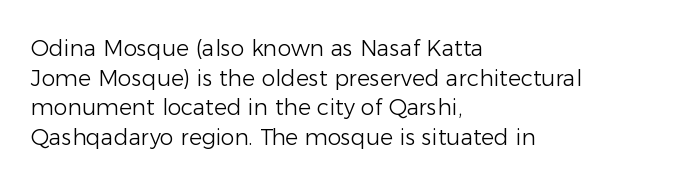
Unmarked baselines from the first word to the last. The designer left line spacing at the default. The rendering anchors every line to the left-hand side. The gaps between neighbouring characters are ordinary and unremarkable. The type sits square on the baseline with zero lean.
